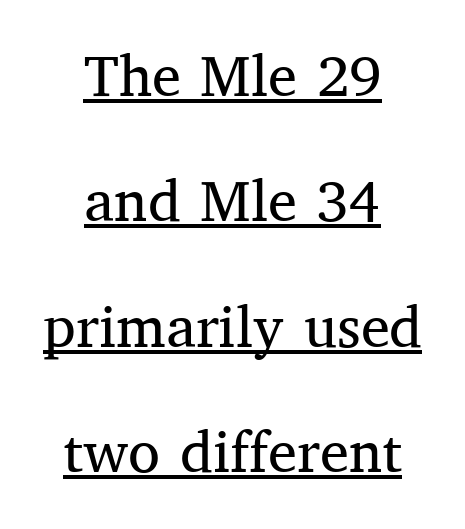
{"serif": "yes", "italic": "no", "bold": "no", "weight": "regular", "width": "normal", "stroke_contrast": "medium", "x_height": "medium", "monospaced": "no", "underline": "yes", "align": "center", "line_spacing": "loose", "line_spacing_ratio": 2.16, "letter_spacing": "normal", "letter_spacing_em": 0.0, "glyph_px": 58}
